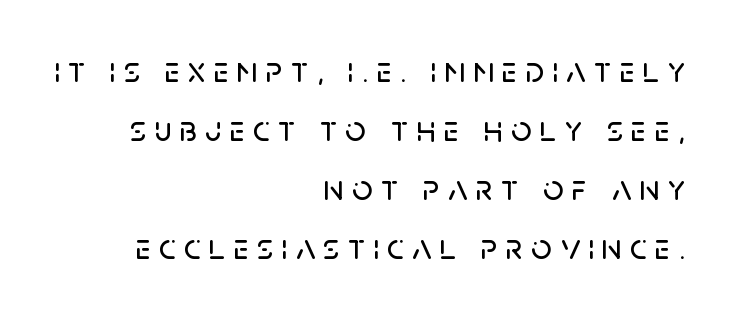
A typesetter would call this leading conventional body-copy spacing. Font category for this specimen: sans-serif. Words appear elongated and porous because spacing is wide. Every character sits straight up, as roman type does. This rendering uses right alignment, leaving the left contour irregular. You could not count columns in this text — the font is proportionally spaced.
